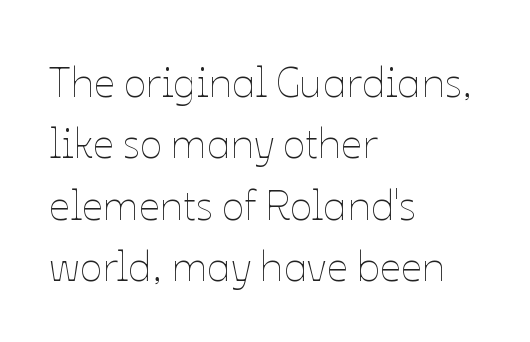
{"italic": "no", "bold": "no", "weight": "thin", "width": "normal", "stroke_contrast": "low", "x_height": "medium", "monospaced": "no", "underline": "no", "align": "left", "line_spacing": "normal", "line_spacing_ratio": 1.46, "letter_spacing": "normal", "letter_spacing_em": 0.0, "glyph_px": 42}
